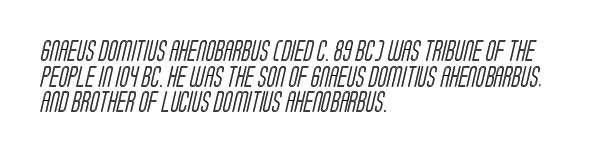
{"underline": "no", "align": "left", "line_spacing_ratio": 1.22, "letter_spacing": "normal", "letter_spacing_em": 0.0, "glyph_px": 21}
